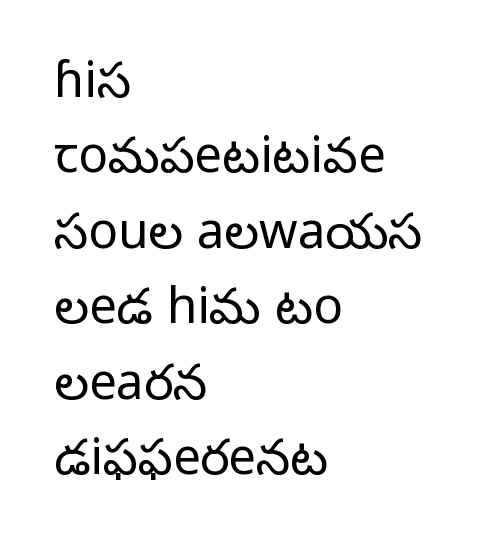
The axis of the letterforms is exactly vertical. Stem width sits at or under what a default text font uses. Normally led — the rows are evenly, conventionally spaced. These lines are composed in type without serifs. Nobody touched the tracking dial on this one.
